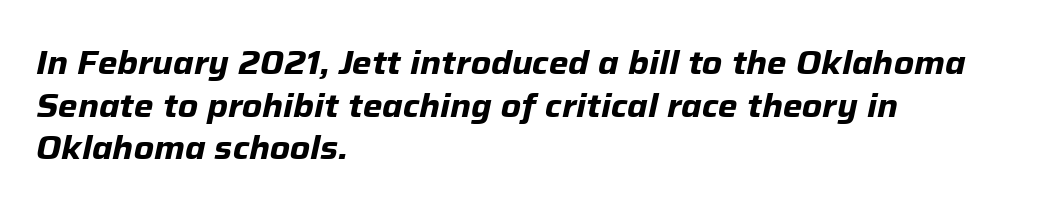
The rendering anchors every line to the left-hand side. Chunky letters — that's bold for sure. Does the lettering tilt? It does — this is italic. This sample has the flowing, uneven cadence of proportional lettering.
